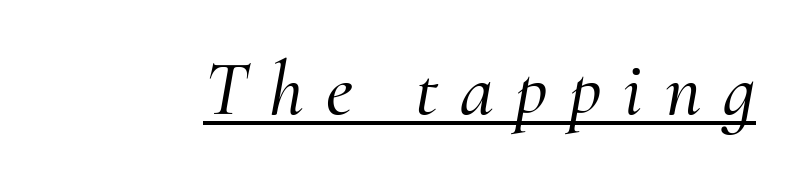
Look at the tracking — it's clearly loosened, letters drifting apart. Descenders here cross a horizontal rule under the line. Notice how the stems are inclined rather than vertical — that's the hallmark of italics. Do the characters align in a grid? No, the font is proportional.
